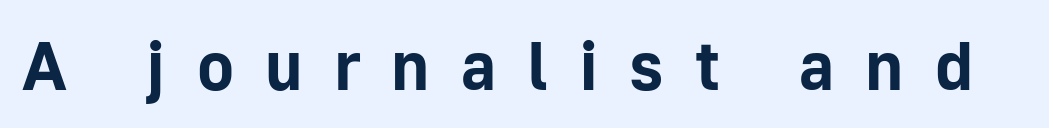
As a designer I'd log this as weight 700, bold. Between one letter and the next there's a generous, obvious gap. Nope, no serifs anywhere on these letters. The glyphs are unaccompanied by any horizontal stroke below them.
